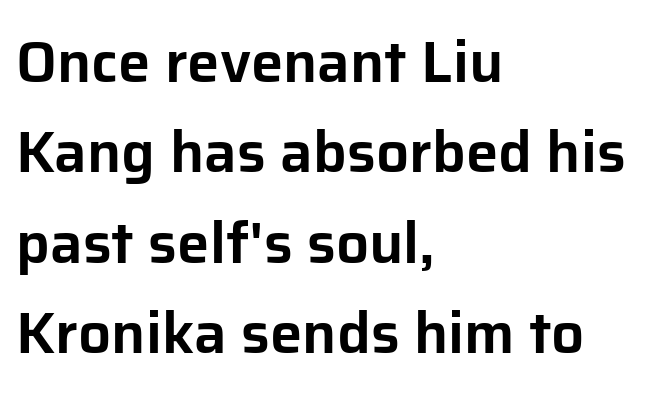
{"serif": "no", "italic": "no", "width": "normal", "stroke_contrast": "low", "x_height": "medium", "monospaced": "no", "underline": "no", "align": "left", "line_spacing": "normal", "line_spacing_ratio": 1.56, "letter_spacing": "normal", "letter_spacing_em": 0.0, "glyph_px": 58}
